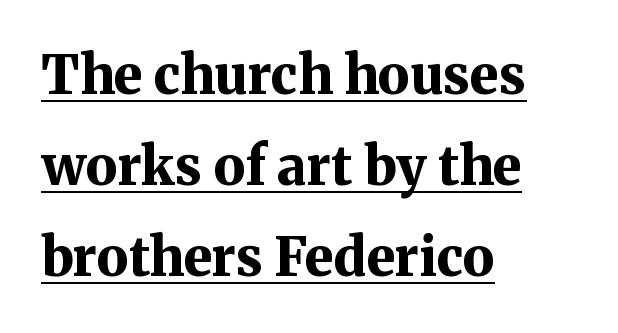
The image shows 53 px bold serif type, upright; set left-aligned, line spacing 1.72x, normal letter spacing, underlined; medium stroke contrast and a medium x-height.
